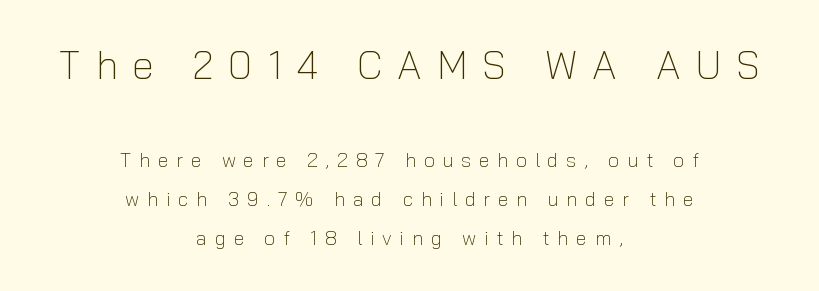
The face looks like a standard text weight, possibly lighter. No feet cap the strokes, marking this as sans-serif type. If you measured baseline to baseline, you'd find a long distance. Note: larger setting up top, smaller setting below. Italic? Not at all — the glyphs are vertical.
